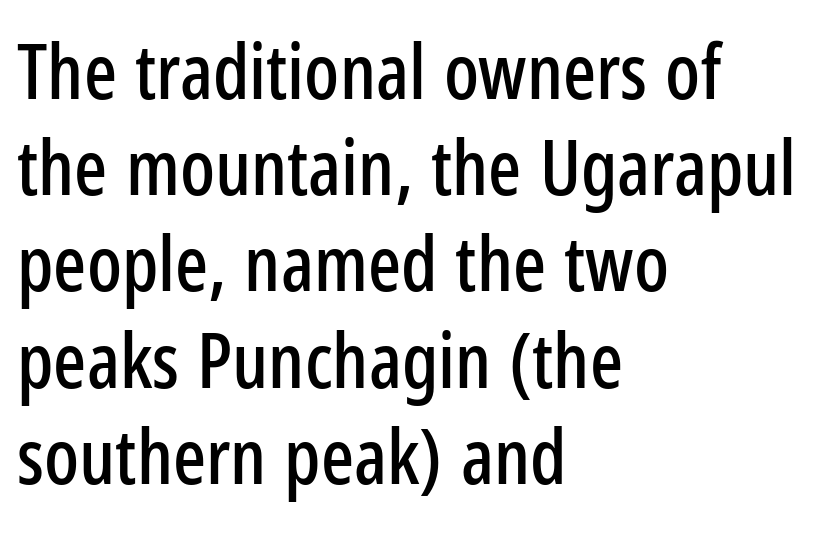
The image shows 77 px condensed sans-serif type, upright; set left-aligned, normal line spacing (1.25x), normal letter spacing, not underlined; low stroke contrast and a medium x-height.
